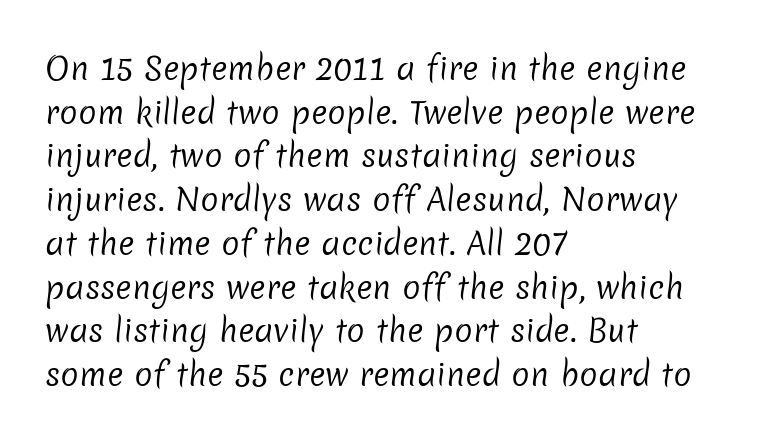
Nothing unusual about the tracking: characters are spaced as the font intends. A light-to-regular cut is what we see here. A normal amount of white space separates one row of letters from the next. You could not count columns in this text — the font is proportionally spaced. The rendering shows plain stroke endings on the letterforms — a sans-serif design. A student would call this left alignment; a typographer would say flush left, rag right.
